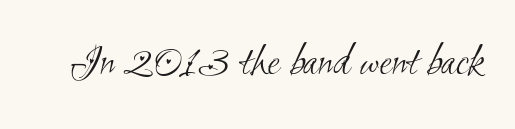
Q: Is the text bold? A: No.
Q: Is the typeface a serif or a sans-serif typeface? A: Sans-serif.
Q: Is the text underlined? A: No.
Q: Is the spacing between letters normal or unusually wide? A: Normal.
Q: Width (condensed, normal, or wide)? A: Condensed.
Q: Stroke contrast? A: Medium.
Q: x-height? A: Small.
Q: Monospaced? A: No.
